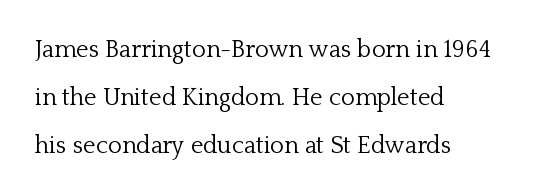
{"italic": "no", "bold": "no", "underline": "no", "align": "left", "line_spacing": "loose", "line_spacing_ratio": 1.99, "letter_spacing": "normal", "letter_spacing_em": 0.0, "glyph_px": 24}
